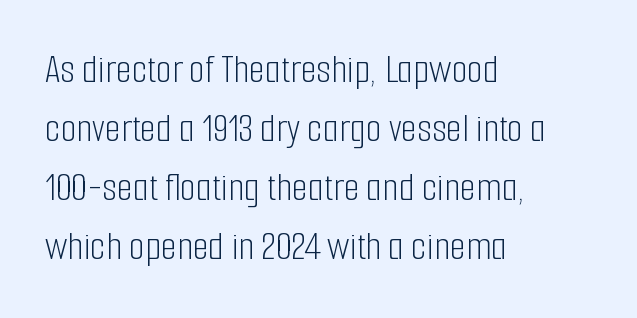
{"serif": "no", "italic": "no", "bold": "no", "weight": "light", "width": "condensed", "stroke_contrast": "low", "x_height": "medium", "monospaced": "no", "underline": "no", "align": "left", "line_spacing": "normal", "line_spacing_ratio": 1.44, "letter_spacing": "normal", "letter_spacing_em": 0.0, "glyph_px": 41}
